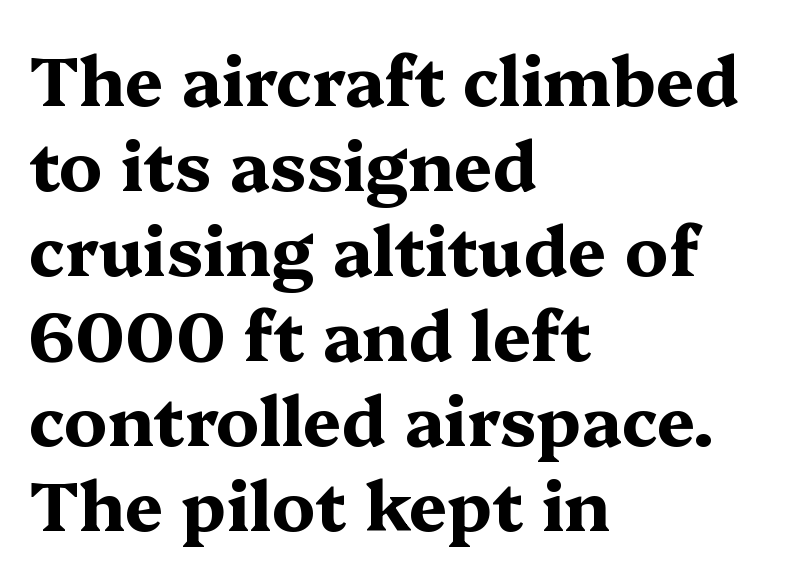
Underline: absent. Heavy, bold letterforms. You could call the tracking neutral — neither tight nor loose. The designer went with a serif here, giving each stem small feet. Visually the block forms a straight wall on the left and a jagged coastline on the right. The passage shown stacks its lines at a standard gap.
